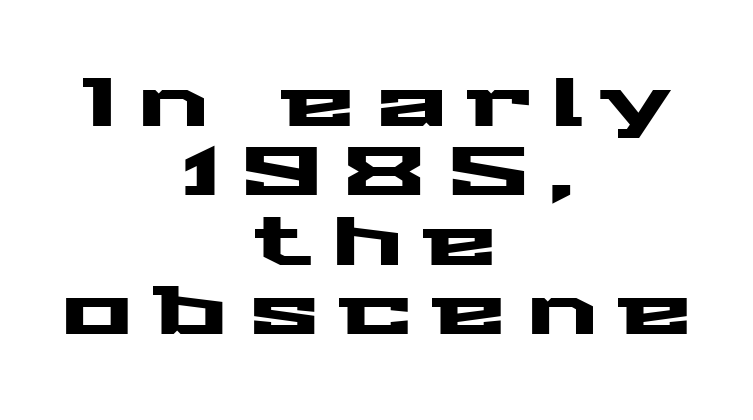
The image shows 68 px wide sans-serif type, upright; set centered, tight line spacing (1.02x), unusually wide letter spacing (+0.28 em), not underlined; medium stroke contrast and a medium x-height.
